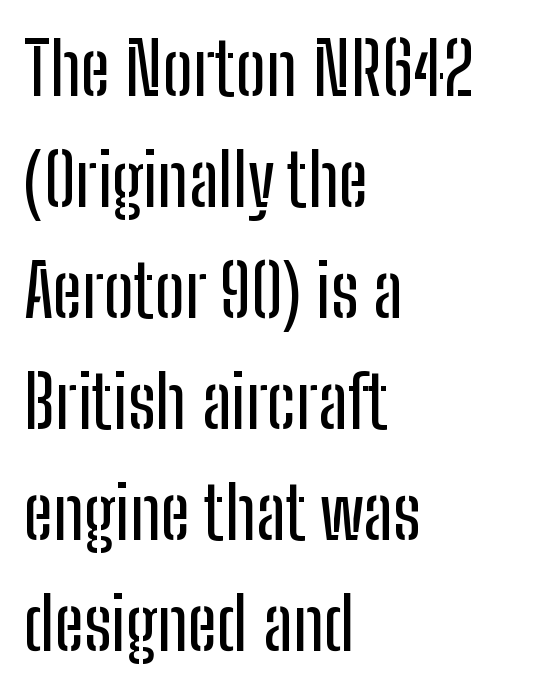
The image shows 73 px condensed sans-serif type, upright; set left-aligned, normal line spacing (1.52x), normal letter spacing, not underlined; low stroke contrast and a medium x-height.
